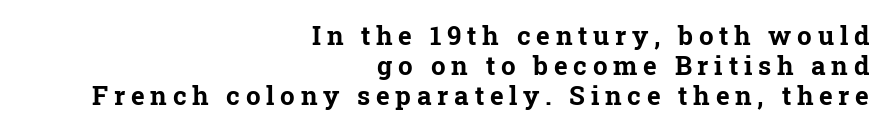
The image shows 26 px bold type, upright; set right-aligned, tight line spacing (1.15x), unusually wide letter spacing (+0.22 em), not underlined.
